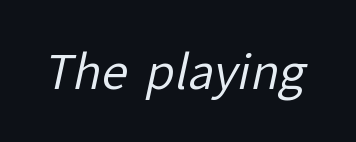
Q: Is the text bold? A: No.
Q: Is the typeface a serif or a sans-serif typeface? A: Sans-serif.
Q: Is the text underlined? A: No.
Q: Is the spacing between letters normal or unusually wide? A: Normal.
Q: Width (condensed, normal, or wide)? A: Normal.
Q: Stroke contrast? A: Low.
Q: x-height? A: Medium.
Q: Monospaced? A: No.
